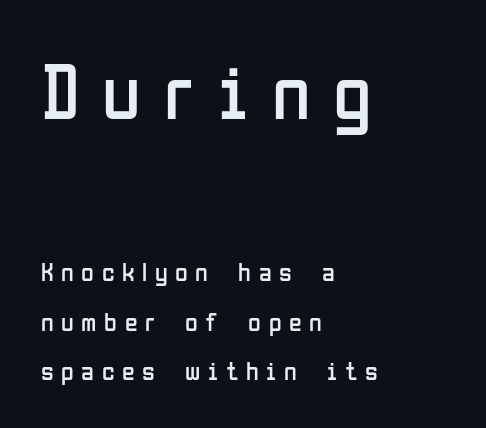
The image shows 79 px regular-weight, condensed sans-serif type, upright; set left-aligned, loose line spacing (1.91x), unusually wide letter spacing (+0.29 em), not underlined; the first (top) block is 3.04x larger; low stroke contrast and a medium x-height.
